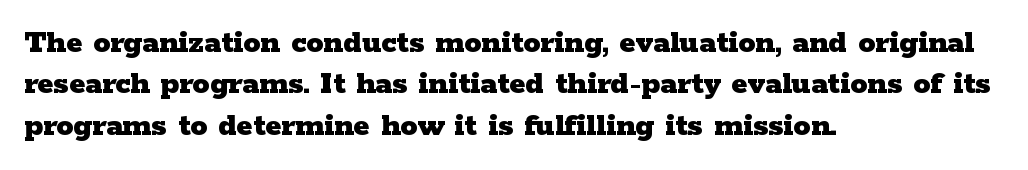
The letters sit at their default tracking, neither squeezed nor spread. Quick note: not italic, upright. Every row of glyphs begins at an identical x-position on the left. Plenty of ink on the page — the face is bold.
